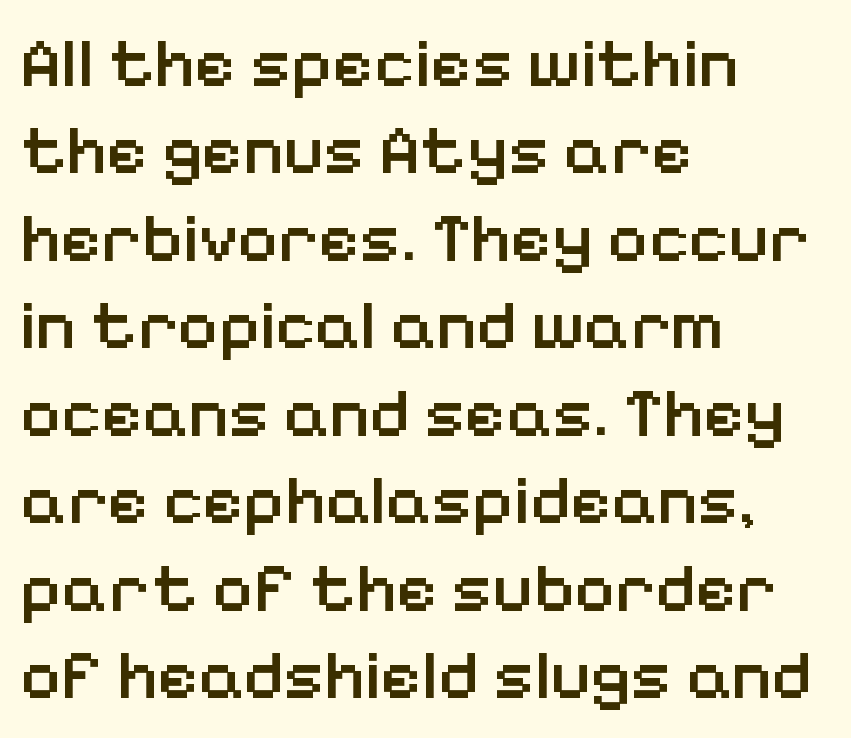
The zone under the glyphs is completely vacant. The font's upright variant was chosen for this text. Here the designer chose a conventional face with non-uniform glyph widths. The leading is moderate, giving the passage an even texture. Line starts are locked; line ends wander.
